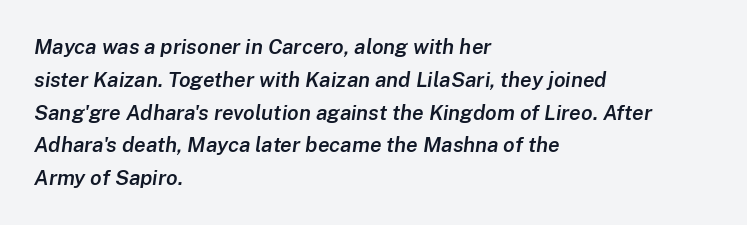
Q: Is the text bold? A: Semi-bold.
Q: Is the text italic (slanted)? A: Yes, it leans right by about 8 degrees.
Q: Is the text underlined? A: No.
Q: How is the paragraph aligned? A: Left-aligned.
Q: Is the spacing between letters normal or unusually wide? A: Normal.
Q: Is the spacing between lines tight, normal or loose? A: Normal.
